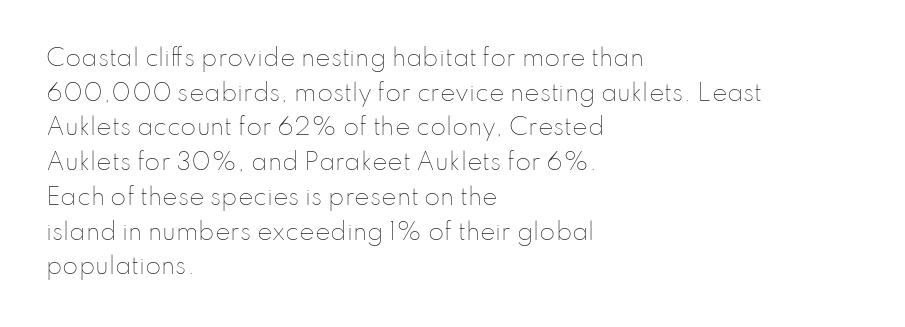
The image shows 23 px text type, upright; set left-aligned, normal line spacing (1.51x), normal letter spacing, not underlined.
